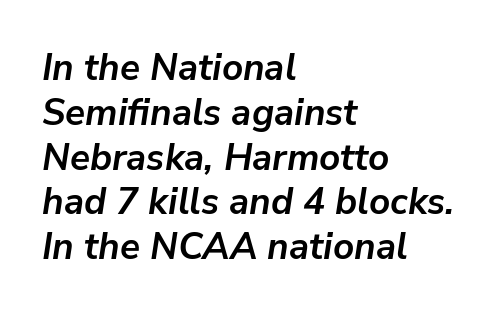
The image shows 37 px semibold type, italic (leaning right); set left-aligned, line spacing 1.21x, normal letter spacing, not underlined; low stroke contrast and a medium x-height.
